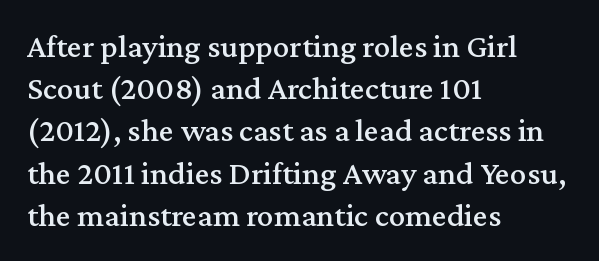
{"serif": "yes", "italic": "no", "width": "normal", "stroke_contrast": "medium", "x_height": "medium", "monospaced": "no", "underline": "no", "align": "left", "line_spacing": "normal", "line_spacing_ratio": 1.28, "letter_spacing": "normal", "letter_spacing_em": 0.0, "glyph_px": 33}
